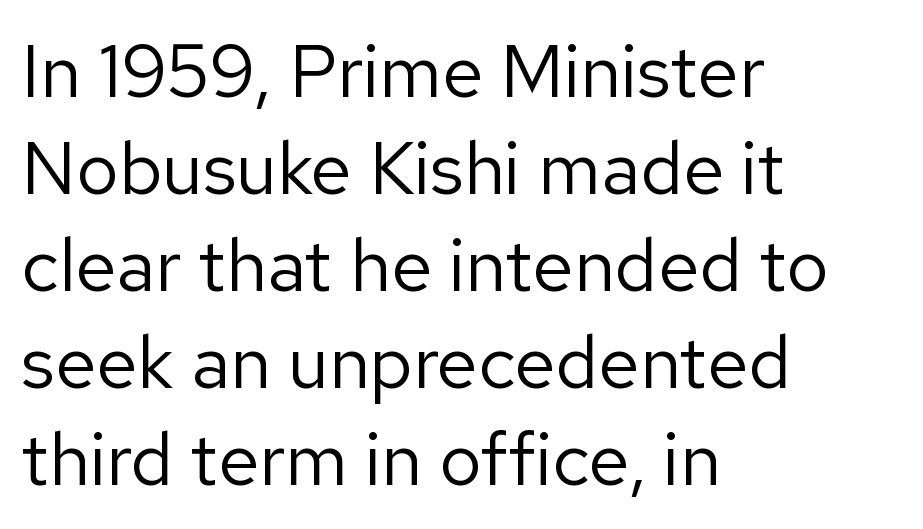
{"serif": "no", "italic": "no", "bold": "no", "weight": "regular", "width": "normal", "stroke_contrast": "low", "x_height": "medium", "monospaced": "no", "underline": "no", "align": "left", "line_spacing": "normal", "line_spacing_ratio": 1.31, "letter_spacing": "normal", "letter_spacing_em": 0.0, "glyph_px": 74}
